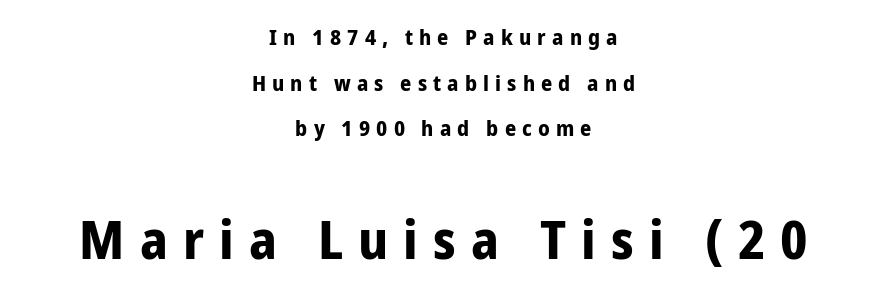
{"serif": "no", "italic": "no", "bold": "yes", "weight": "bold", "width": "condensed", "stroke_contrast": "low", "x_height": "medium", "monospaced": "no", "underline": "no", "align": "center", "line_spacing": "loose", "line_spacing_ratio": 2.07, "letter_spacing": "wide", "letter_spacing_em": 0.28, "larger_block": "second", "size_ratio": 2.45, "glyph_px": 54}
